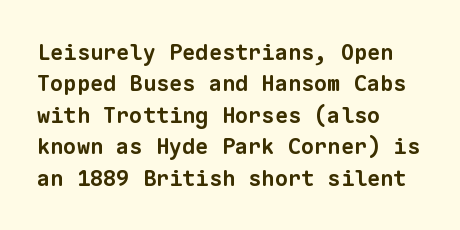
The image shows 22 px bold type; set left-aligned, normal line spacing (1.43x), normal letter spacing, not underlined.
